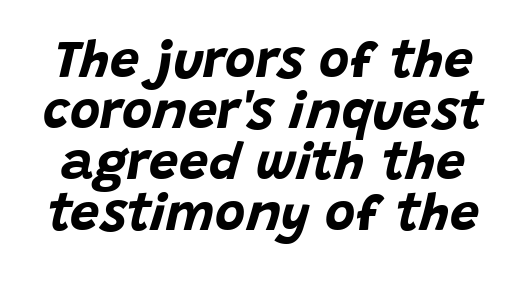
The image shows 52 px bold type, italic (leaning right); set tight line spacing (0.98x), normal letter spacing, not underlined; low stroke contrast and a large x-height.
